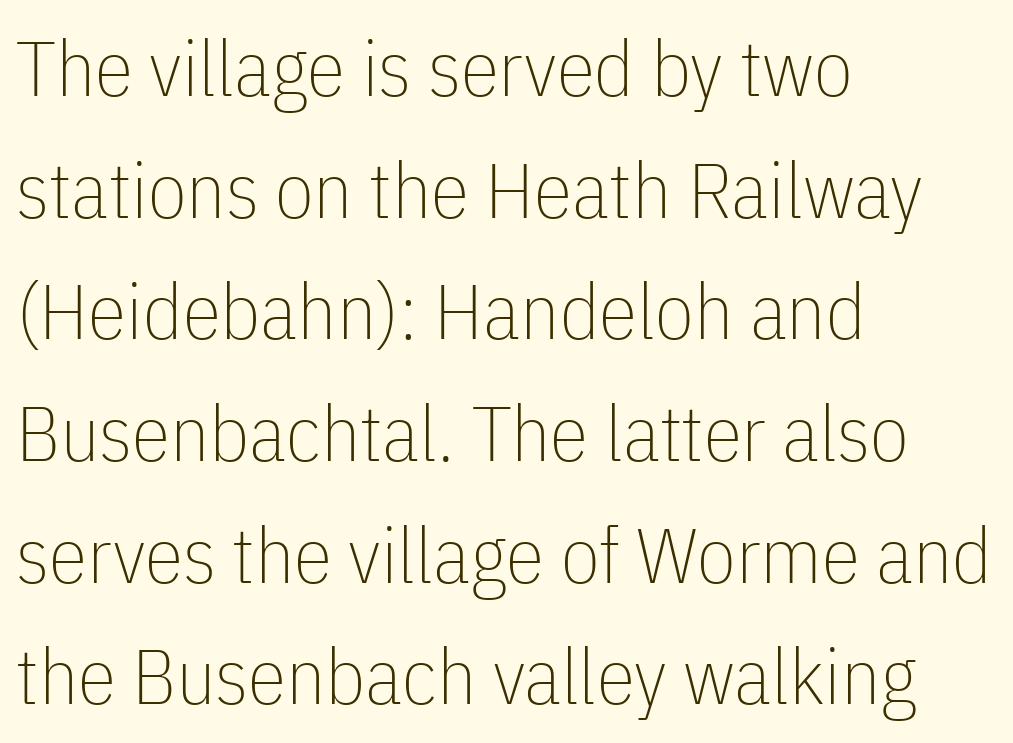
Posture: vertical. Stems and bowls with no extra thickness — not bold. This rendering uses left alignment, leaving the right contour irregular. The space between consecutive lines is moderate. Standard letterfit; no display-style spreading of the glyphs. Spacing verdict: proportional, widths tailored to each character.
